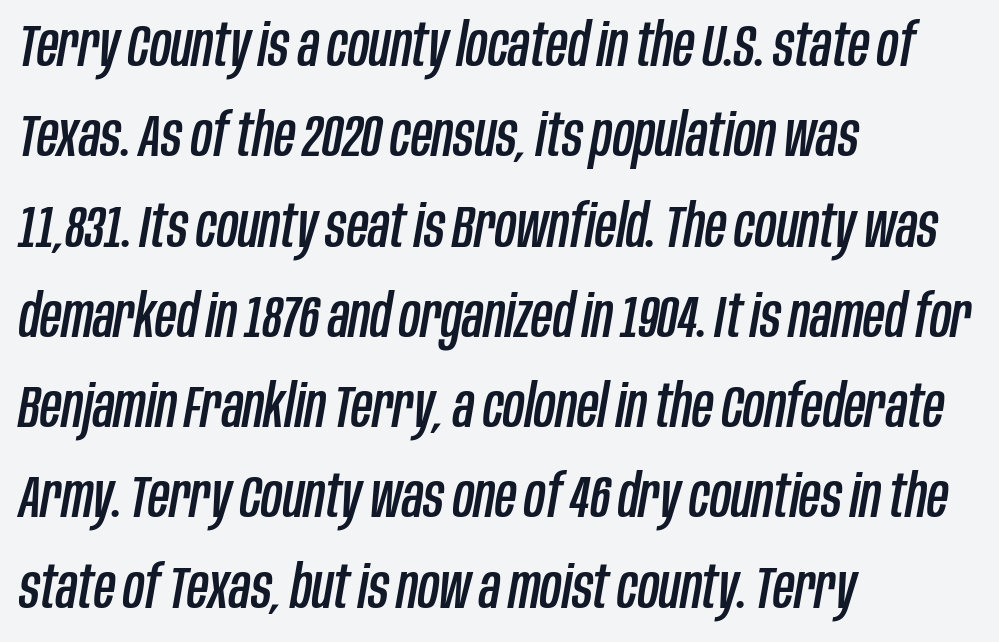
The image shows 59 px condensed type, italic (leaning right); set left-aligned, normal line spacing (1.53x), normal letter spacing, not underlined; low stroke contrast and a large x-height.
